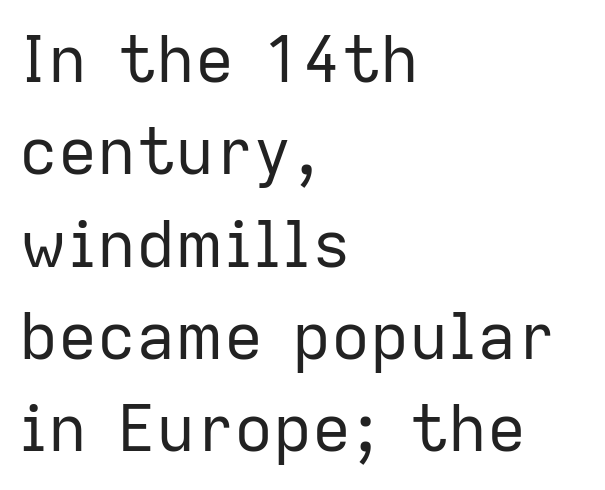
{"serif": "no", "italic": "no", "bold": "no", "weight": "regular", "width": "normal", "stroke_contrast": "low", "x_height": "medium", "monospaced": "no", "underline": "no", "align": "left", "line_spacing": "normal", "line_spacing_ratio": 1.42, "letter_spacing": "normal", "letter_spacing_em": 0.0, "glyph_px": 65}
